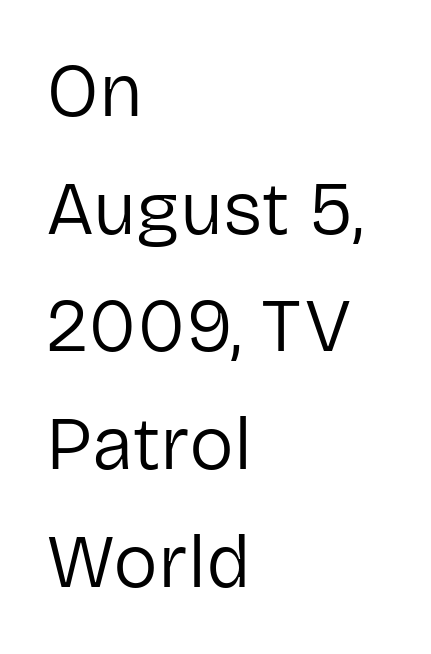
Q: Is the text bold? A: No.
Q: Is the text italic (slanted)? A: No, it is upright.
Q: Is the typeface a serif or a sans-serif typeface? A: Sans-serif.
Q: Is the text underlined? A: No.
Q: How is the paragraph aligned? A: Left-aligned.
Q: Is the spacing between letters normal or unusually wide? A: Normal.
Q: Is the spacing between lines tight, normal or loose? A: Normal.
Q: Width (condensed, normal, or wide)? A: Normal.
Q: Stroke contrast? A: Low.
Q: x-height? A: Medium.
Q: Monospaced? A: No.
